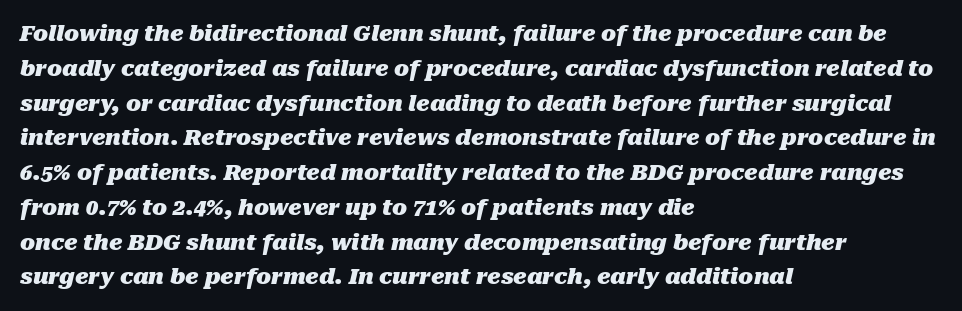
The image shows 22 px bold type, italic (leaning right); set left-aligned, normal line spacing (1.58x), normal letter spacing, not underlined.
